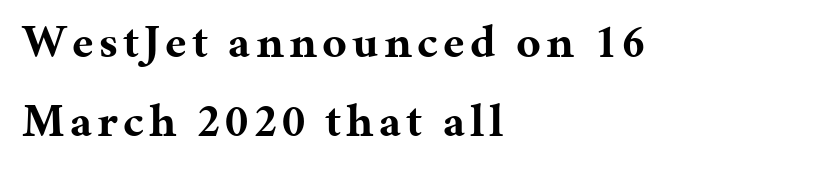
The image shows 47 px bold serif type, upright; set left-aligned, normal line spacing (1.69x), not underlined; medium stroke contrast and a medium x-height.
